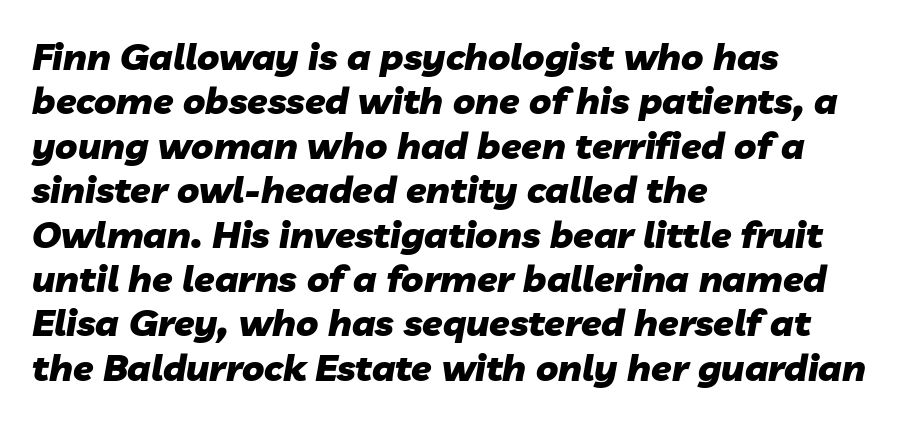
The image shows 37 px heavy type, italic (leaning right); set left-aligned, line spacing 1.2x, normal letter spacing, not underlined; low stroke contrast and a medium x-height.
